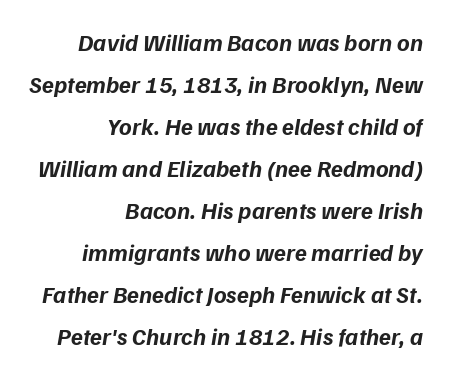
Q: Is the text bold? A: Yes.
Q: Is the text underlined? A: No.
Q: How is the paragraph aligned? A: Right-aligned.
Q: Is the spacing between letters normal or unusually wide? A: Normal.
